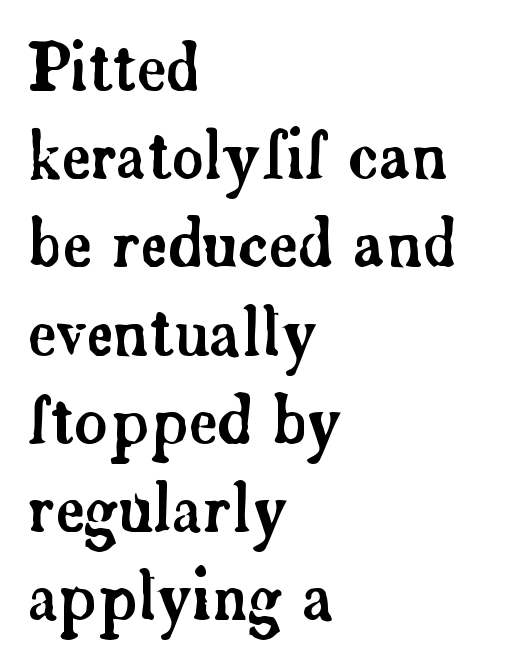
The image shows 63 px serif type, upright; set left-aligned, normal line spacing (1.4x), normal letter spacing, not underlined; low stroke contrast and a small x-height.
